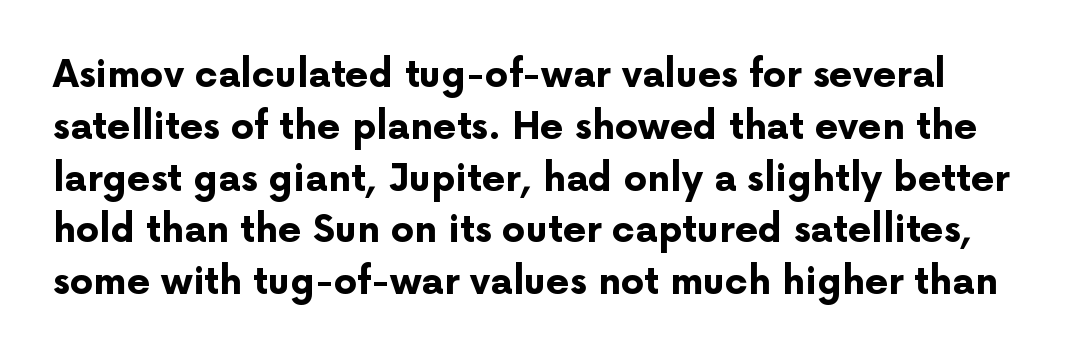
{"serif": "no", "italic": "no", "bold": "yes", "weight": "bold", "width": "normal", "stroke_contrast": "low", "x_height": "medium", "monospaced": "no", "underline": "no", "line_spacing": "normal", "line_spacing_ratio": 1.4, "letter_spacing": "normal", "letter_spacing_em": 0.0, "glyph_px": 37}
